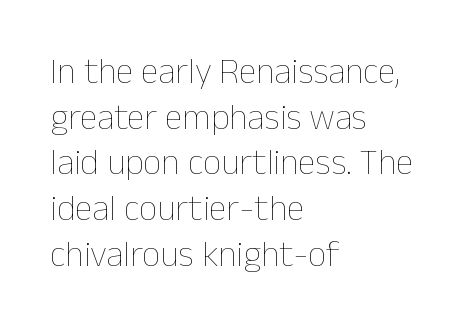
Q: Is the text bold? A: No.
Q: Is the text italic (slanted)? A: No, it is upright.
Q: Is the text underlined? A: No.
Q: How is the paragraph aligned? A: Left-aligned.
Q: Is the spacing between letters normal or unusually wide? A: Normal.
Q: Is the spacing between lines tight, normal or loose? A: Normal.
Q: Width (condensed, normal, or wide)? A: Normal.
Q: Stroke contrast? A: Low.
Q: x-height? A: Medium.
Q: Monospaced? A: No.
